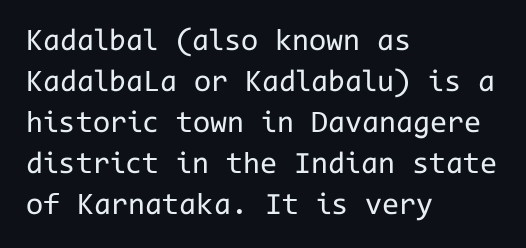
Q: Is the text bold? A: No.
Q: Is the text italic (slanted)? A: No, it is upright.
Q: Is the typeface a serif or a sans-serif typeface? A: Sans-serif.
Q: Is the text underlined? A: No.
Q: How is the paragraph aligned? A: Left-aligned.
Q: Is the spacing between letters normal or unusually wide? A: Normal.
Q: Is the spacing between lines tight, normal or loose? A: Normal.
Q: Width (condensed, normal, or wide)? A: Normal.
Q: Stroke contrast? A: Low.
Q: x-height? A: Medium.
Q: Monospaced? A: Yes.
